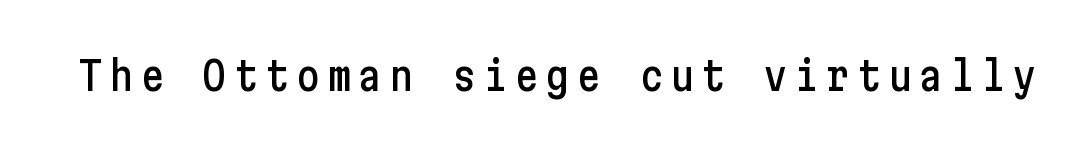
{"serif": "no", "italic": "no", "width": "condensed", "stroke_contrast": "low", "x_height": "medium", "underline": "no", "glyph_px": 41}
